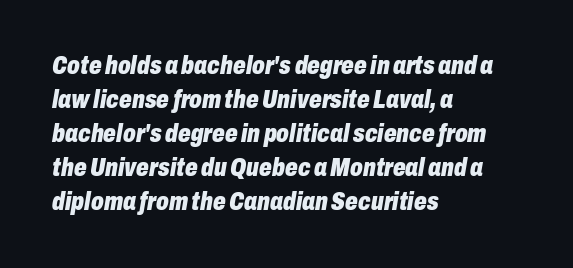
Glyph-to-glyph distance matches everyday printed text. A clean baseline with only descenders dipping below it. This sample keeps an unexceptional amount of space between lines. If you drew a line through each stem, it would be angled. The passage shown is emphatically bold.
